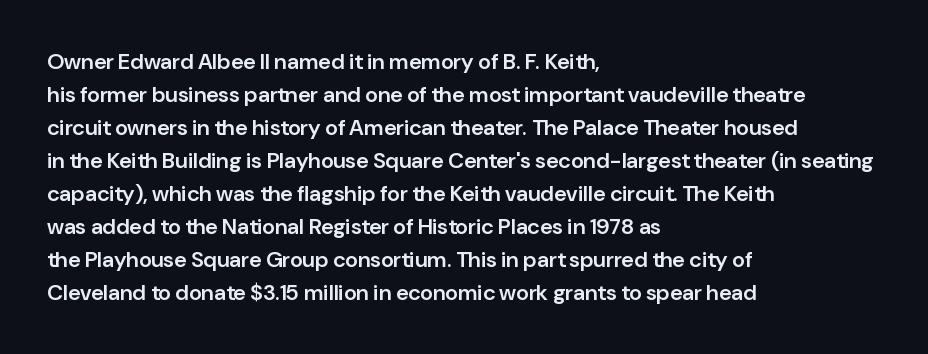
Ascenders rise straight up at ninety degrees. No word sits above an underline. Casual observation: everything's shoved over to the left. Between one letter and the next there's only the usual sliver of space.
